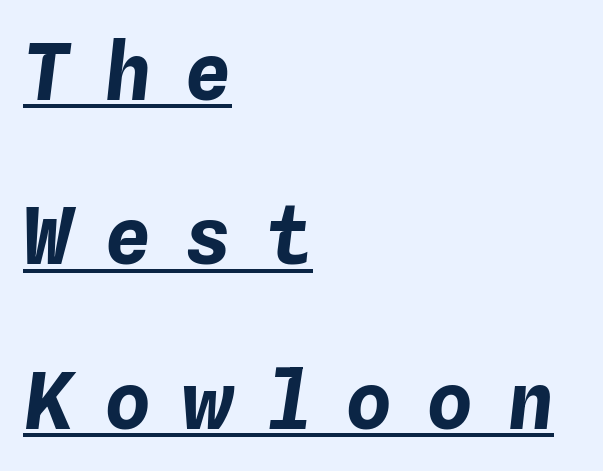
The image shows 79 px bold type, italic (leaning right), monospaced; set left-aligned, loose line spacing (2.08x), unusually wide letter spacing (+0.42 em), underlined; low stroke contrast and a medium x-height.
